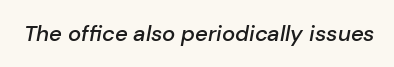
{"italic": "yes", "lean": "right", "slant_degrees": 10, "bold": "semi", "underline": "no", "letter_spacing": "normal", "letter_spacing_em": 0.0, "glyph_px": 22}
